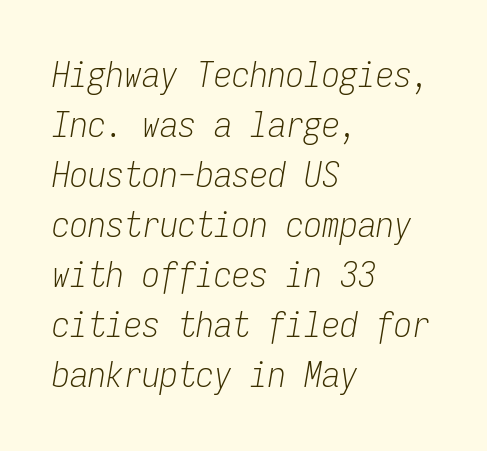
The image shows 36 px light, condensed type, italic (leaning right), monospaced; set left-aligned, normal line spacing (1.39x), normal letter spacing, not underlined; low stroke contrast and a medium x-height.
